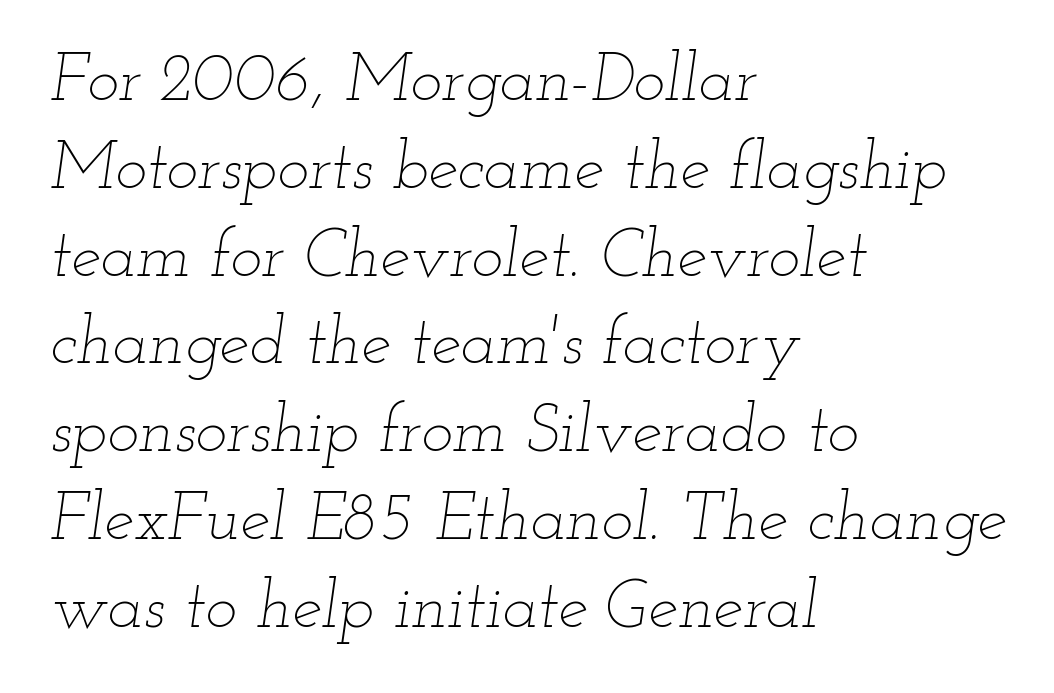
Q: Is the text bold? A: No.
Q: Is the text italic (slanted)? A: Yes, it leans right by about 12 degrees.
Q: Is the text underlined? A: No.
Q: How is the paragraph aligned? A: Left-aligned.
Q: Is the spacing between letters normal or unusually wide? A: Normal.
Q: Is the spacing between lines tight, normal or loose? A: Normal.
Q: Width (condensed, normal, or wide)? A: Wide.
Q: Stroke contrast? A: Low.
Q: x-height? A: Small.
Q: Monospaced? A: No.
